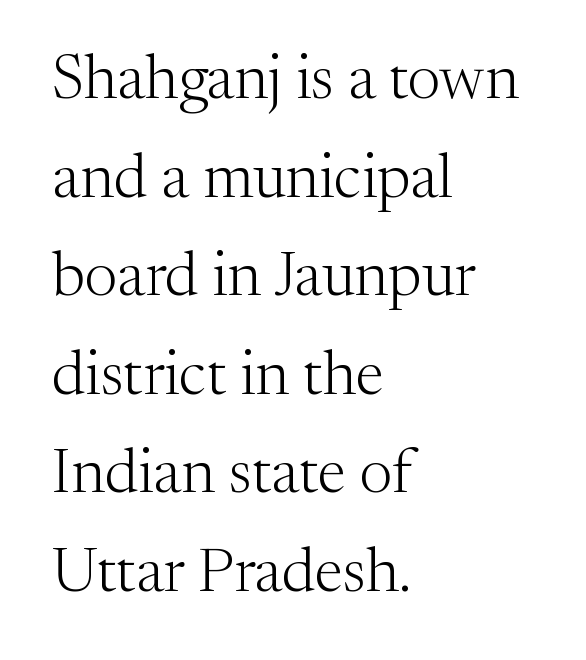
The image shows 62 px light serif type, upright; set left-aligned, normal line spacing (1.59x), normal letter spacing, not underlined; medium stroke contrast and a medium x-height.
